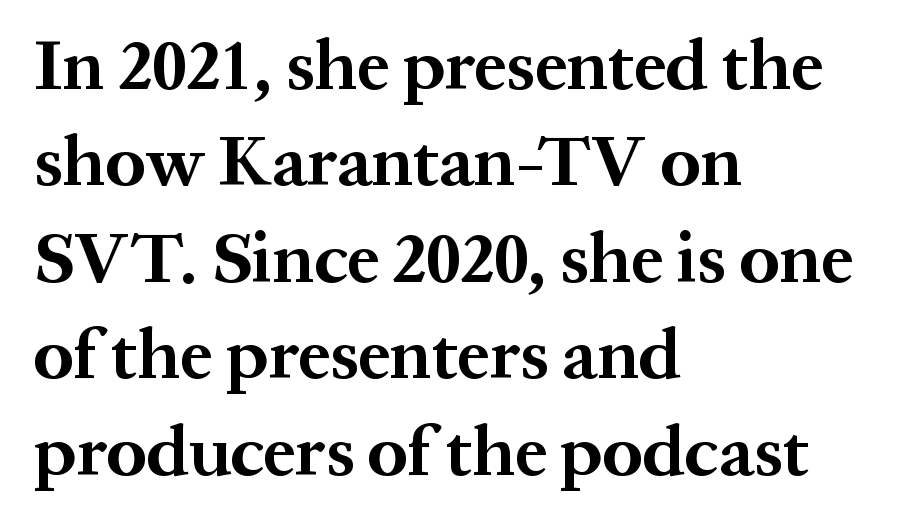
The image shows 72 px bold serif type, upright; set left-aligned, normal line spacing (1.34x), normal letter spacing, not underlined; medium stroke contrast and a medium x-height.
